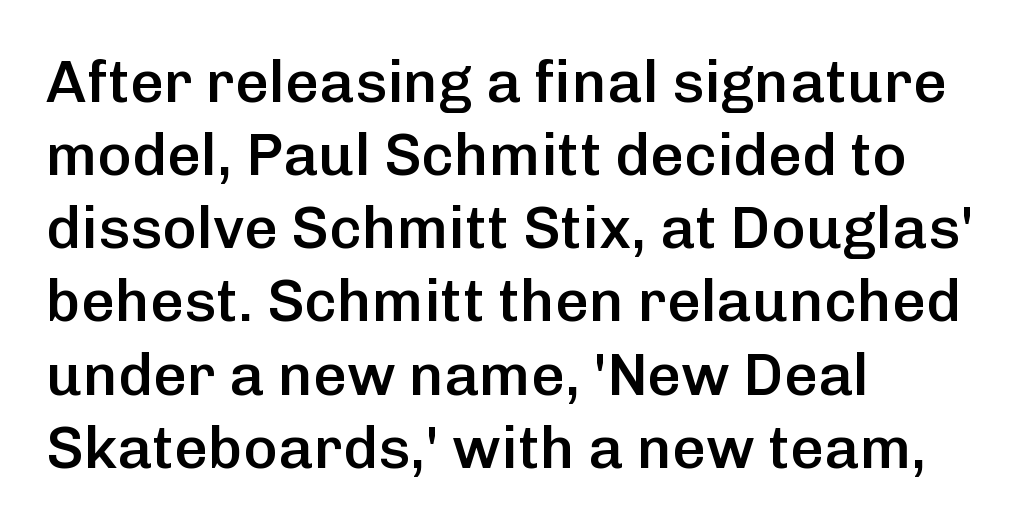
The image shows 59 px semibold sans-serif type, upright; set left-aligned, line spacing 1.24x, normal letter spacing, not underlined; low stroke contrast and a medium x-height.
